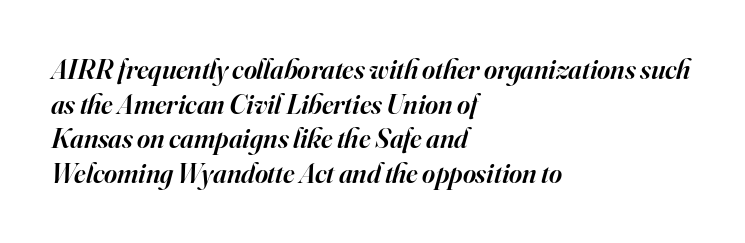
{"serif": "yes", "italic": "yes", "lean": "right", "slant_degrees": 16, "bold": "semi", "weight": "semibold", "width": "normal", "stroke_contrast": "high", "x_height": "small", "monospaced": "no", "underline": "no", "align": "left", "line_spacing_ratio": 1.24, "letter_spacing": "normal", "letter_spacing_em": 0.0, "glyph_px": 28}
